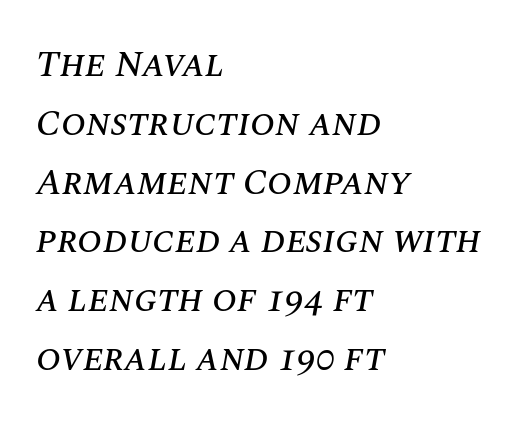
The image shows 37 px text type, italic (leaning right); set left-aligned, normal line spacing (1.59x), normal letter spacing, not underlined; medium stroke contrast and a large x-height.
